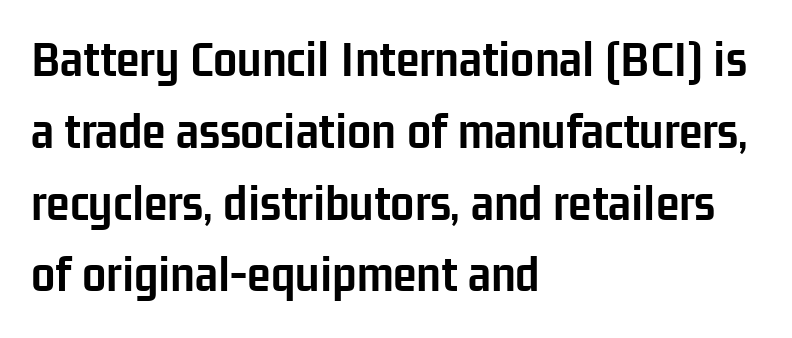
{"serif": "no", "italic": "no", "bold": "yes", "weight": "semibold", "width": "condensed", "stroke_contrast": "low", "x_height": "medium", "monospaced": "no", "underline": "no", "align": "left", "line_spacing": "normal", "line_spacing_ratio": 1.33, "letter_spacing": "normal", "letter_spacing_em": 0.0, "glyph_px": 54}
